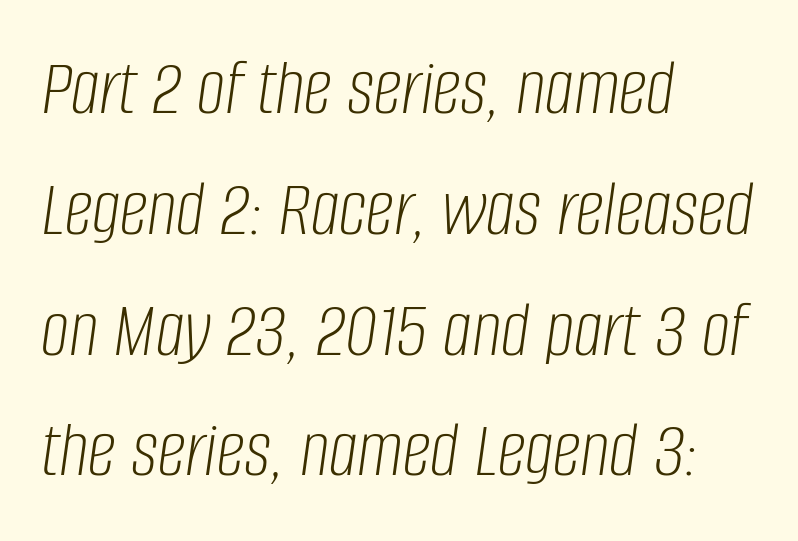
{"italic": "yes", "lean": "right", "slant_degrees": 8, "bold": "no", "weight": "light", "width": "condensed", "stroke_contrast": "low", "x_height": "large", "monospaced": "no", "underline": "no", "align": "left", "line_spacing": "normal", "line_spacing_ratio": 1.51, "letter_spacing": "normal", "letter_spacing_em": 0.0, "glyph_px": 80}
